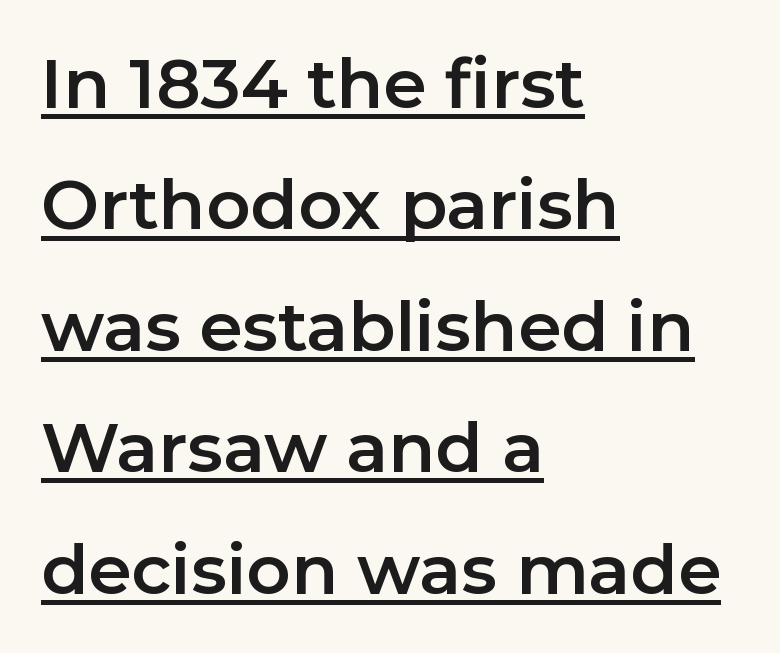
Q: Is the text italic (slanted)? A: No, it is upright.
Q: Is the typeface a serif or a sans-serif typeface? A: Sans-serif.
Q: Is the text underlined? A: Yes.
Q: How is the paragraph aligned? A: Left-aligned.
Q: Is the spacing between letters normal or unusually wide? A: Normal.
Q: Width (condensed, normal, or wide)? A: Normal.
Q: Stroke contrast? A: Low.
Q: x-height? A: Medium.
Q: Monospaced? A: No.
